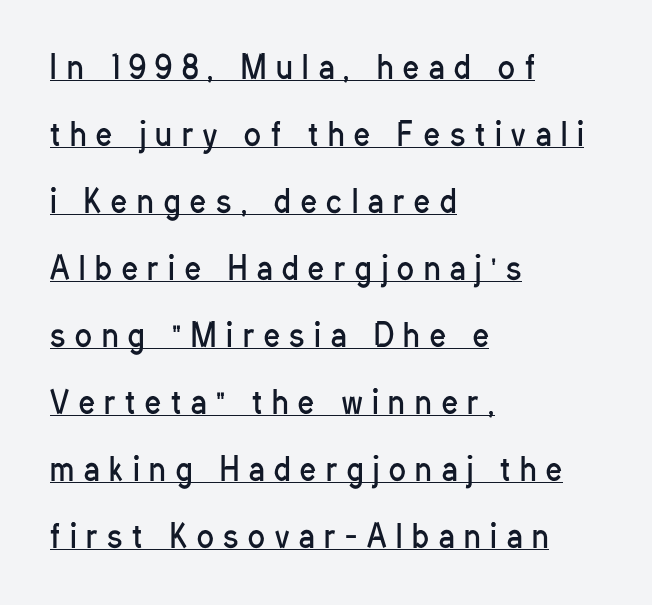
This block would shrink considerably if given ordinary leading; it's expanded now. The line texture is sparse and dotted thanks to wide tracking. No feet cap the strokes, marking this as sans-serif type. Do the letters lean? They stand straight.
